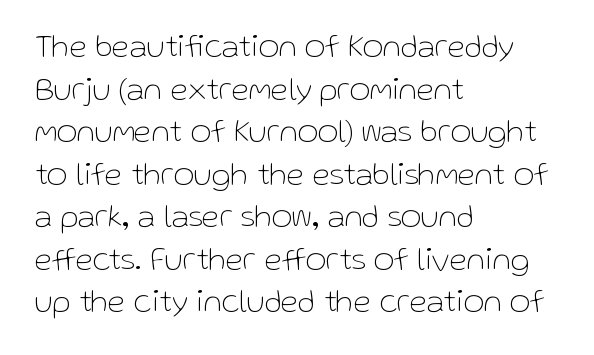
Proportional: the letters do not fall into vertical columns. Serif or sans? Sans — the stroke terminals are bare. Compared with typical body copy, the letter spacing here is the same. Do the letters lean? They stand straight. Only glyphs here, with clear space below each row. The lines in this sample share a left origin and differ only in where they stop.
